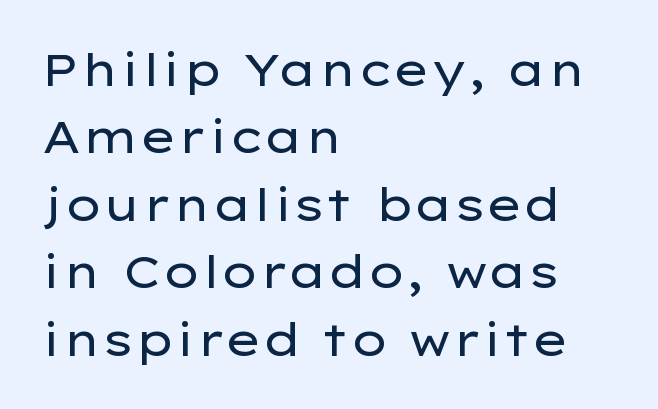
Heft: none added — not bold. The text block is weighted toward the left margin, trailing off unevenly rightward. How are the letters spaced? Ordinarily, with no added tracking. The space directly below the letters is spotless.
